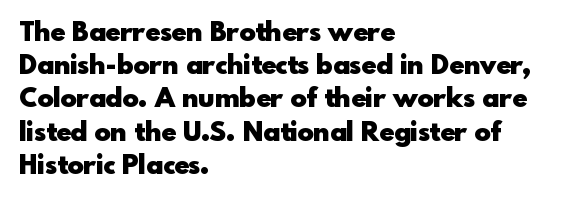
Q: Is the text bold? A: Yes.
Q: Is the text italic (slanted)? A: No, it is upright.
Q: Is the text underlined? A: No.
Q: How is the paragraph aligned? A: Left-aligned.
Q: Is the spacing between letters normal or unusually wide? A: Normal.
